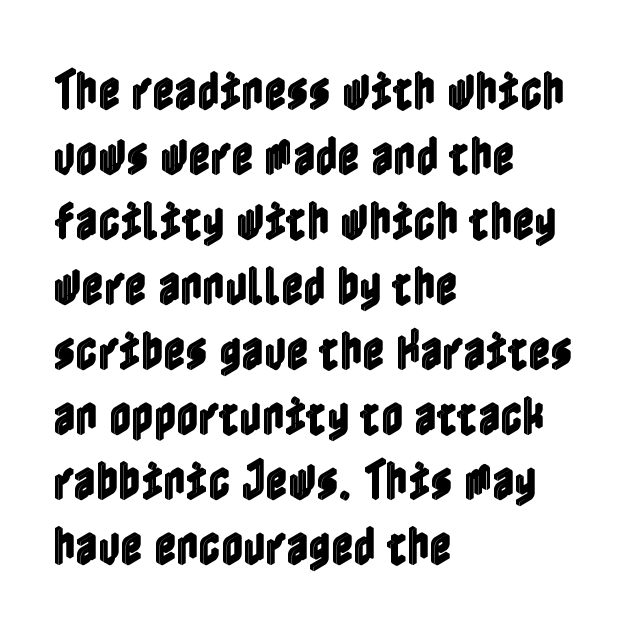
{"italic": "no", "width": "condensed", "x_height": "medium", "underline": "no", "align": "left", "line_spacing": "normal", "line_spacing_ratio": 1.51, "letter_spacing": "normal", "letter_spacing_em": 0.0, "glyph_px": 43}
